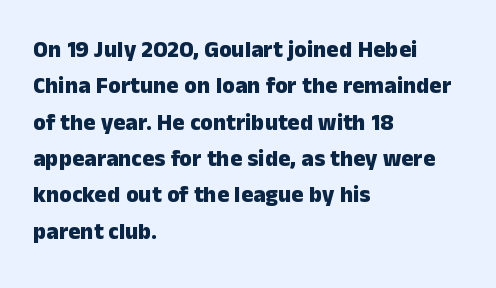
The image shows 23 px bold type, upright; set left-aligned, normal line spacing (1.58x), normal letter spacing, not underlined.
